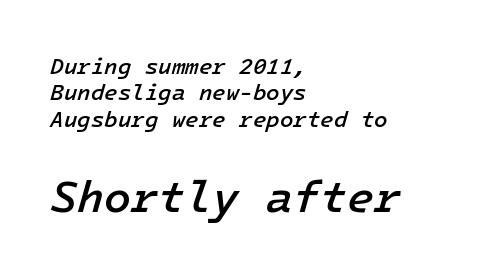
Italic: yes, the glyphs are oblique. Tracking here is standard; glyphs follow each other at the usual distance. Which chunk is bigger? The second one — the bottom block dwarfs the top. Every row of glyphs begins at an identical x-position on the left. What weight is shown? A semibold, between regular and bold.
